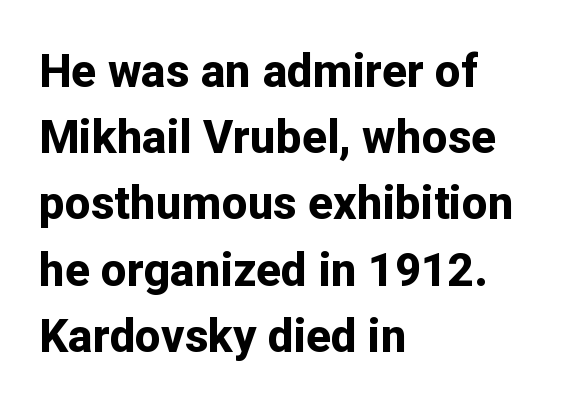
Q: Is the text bold? A: Yes.
Q: Is the text italic (slanted)? A: No, it is upright.
Q: Is the typeface a serif or a sans-serif typeface? A: Sans-serif.
Q: Is the text underlined? A: No.
Q: How is the paragraph aligned? A: Left-aligned.
Q: Is the spacing between letters normal or unusually wide? A: Normal.
Q: Is the spacing between lines tight, normal or loose? A: Normal.
Q: Width (condensed, normal, or wide)? A: Normal.
Q: Stroke contrast? A: Low.
Q: x-height? A: Medium.
Q: Monospaced? A: No.
